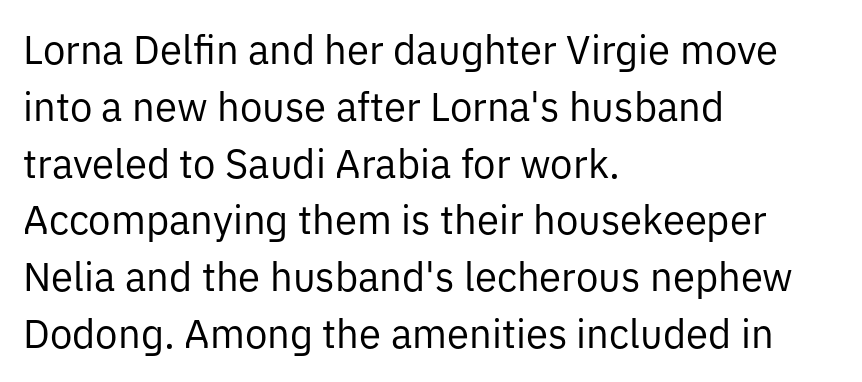
Is the type heavy? It reads as light-to-regular instead. Think of a printed novel: that variable character pitch is what you see here. This rendering employs a face without finishing strokes, i.e., a sans-serif. A roman cut, with each character standing at attention.
